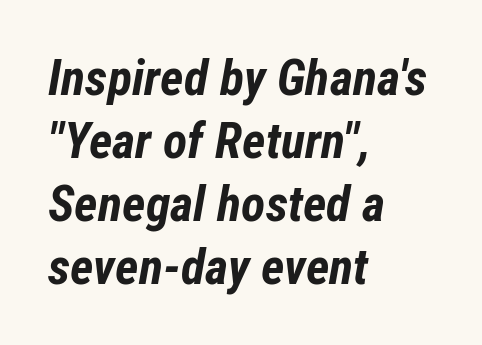
Q: Is the text bold? A: Yes.
Q: Is the text italic (slanted)? A: Yes, it leans right by about 12 degrees.
Q: Is the text underlined? A: No.
Q: How is the paragraph aligned? A: Left-aligned.
Q: Is the spacing between letters normal or unusually wide? A: Normal.
Q: Is the spacing between lines tight, normal or loose? A: Normal.
Q: Width (condensed, normal, or wide)? A: Condensed.
Q: Stroke contrast? A: Low.
Q: x-height? A: Medium.
Q: Monospaced? A: No.
